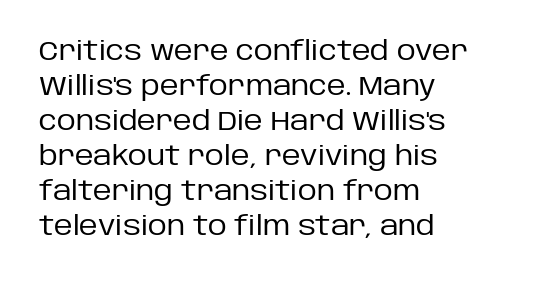
{"italic": "no", "bold": "no", "underline": "no", "align": "left", "line_spacing": "normal", "line_spacing_ratio": 1.35, "letter_spacing": "normal", "letter_spacing_em": 0.0, "glyph_px": 26}
